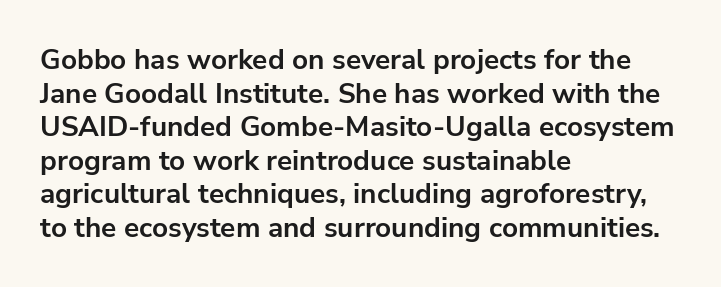
Summary of weight: heavy, a full bold. Upright lettering throughout. Each line starts at the same left margin while the right side varies. You could not count columns in this text — the font is proportionally spaced. The rendering keeps characters at their native spacing. Underlining? Definitely not there.
